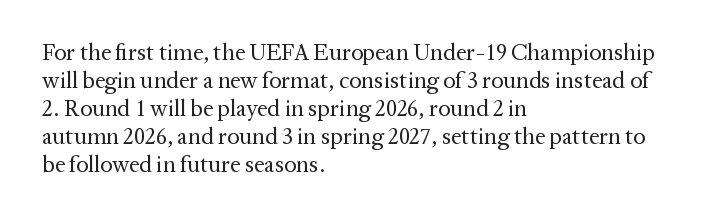
Every stem runs plumb, perpendicular to the baseline. Layout note: lines flush left. Decoration check: the copy has no underline. Short note: letters normally spaced.
